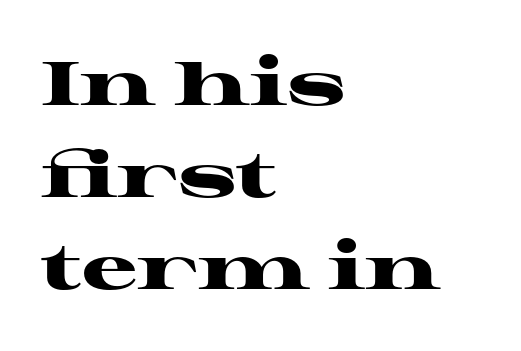
{"serif": "yes", "italic": "no", "bold": "yes", "weight": "heavy", "width": "wide", "stroke_contrast": "high", "x_height": "medium", "monospaced": "no", "underline": "no", "align": "left", "line_spacing": "normal", "line_spacing_ratio": 1.48, "letter_spacing": "normal", "letter_spacing_em": 0.0, "glyph_px": 62}
